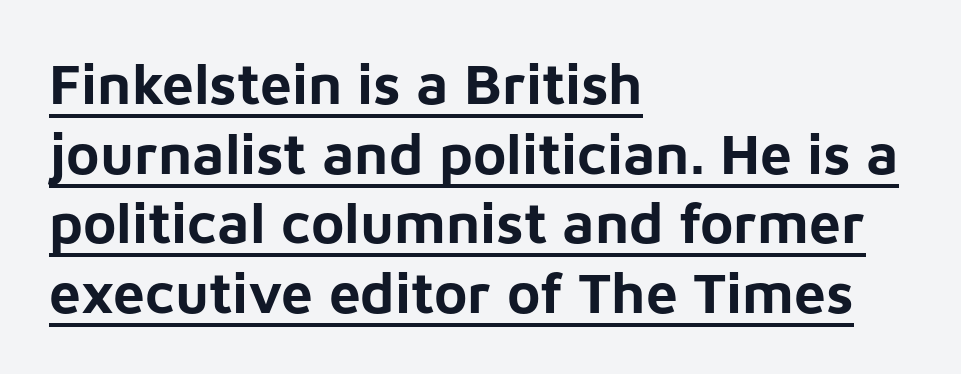
The image shows 57 px bold sans-serif type, upright; set left-aligned, line spacing 1.22x, normal letter spacing, underlined; low stroke contrast and a medium x-height.
